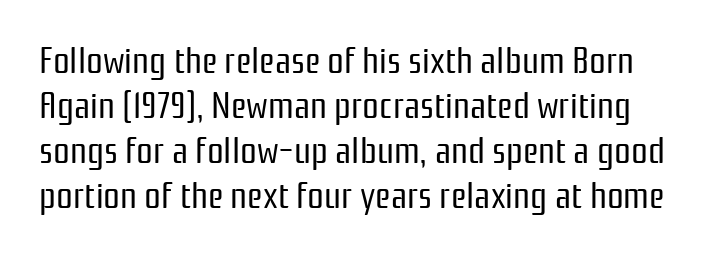
{"serif": "no", "italic": "no", "bold": "no", "weight": "regular", "width": "condensed", "stroke_contrast": "low", "x_height": "medium", "monospaced": "no", "underline": "no", "line_spacing_ratio": 1.22, "letter_spacing": "normal", "letter_spacing_em": 0.0, "glyph_px": 37}
